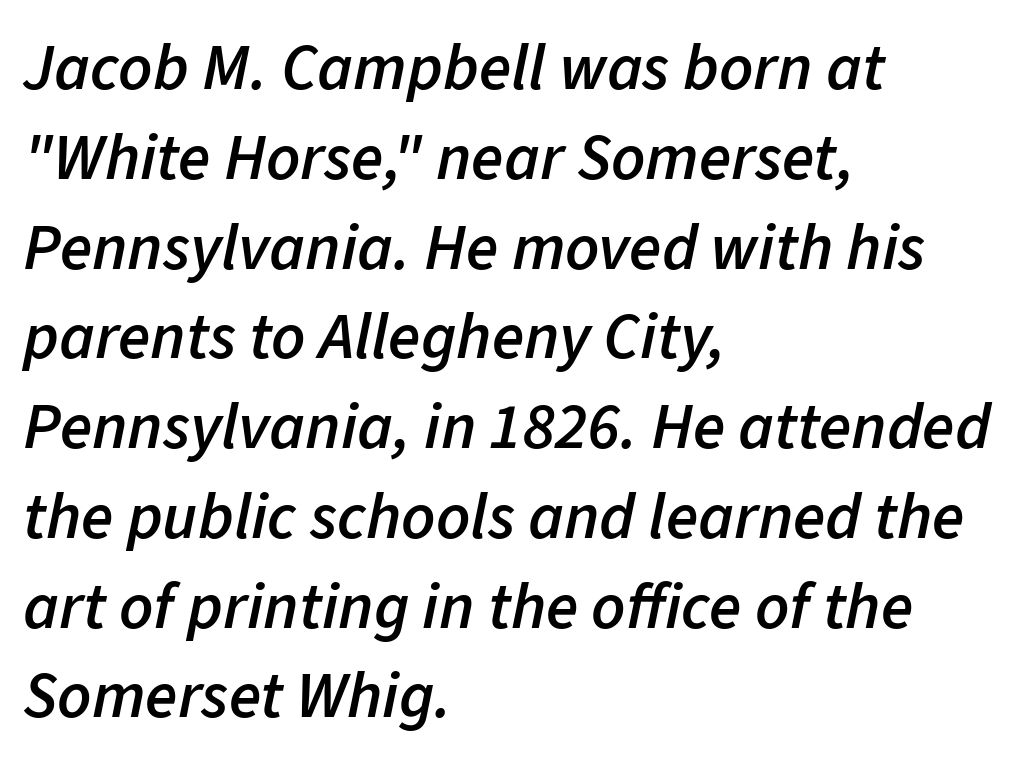
Q: Is the text bold? A: Semi-bold.
Q: Is the text italic (slanted)? A: Yes, it leans right by about 11 degrees.
Q: Is the text underlined? A: No.
Q: How is the paragraph aligned? A: Left-aligned.
Q: Is the spacing between letters normal or unusually wide? A: Normal.
Q: Is the spacing between lines tight, normal or loose? A: Normal.
Q: Width (condensed, normal, or wide)? A: Normal.
Q: Stroke contrast? A: Low.
Q: x-height? A: Medium.
Q: Monospaced? A: No.
